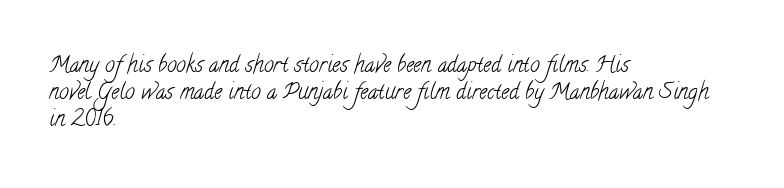
Has an underline been added? It has not. Layout note: lines flush left. The face looks like a standard text weight, possibly lighter. Caption: standard tracking, unaltered.
